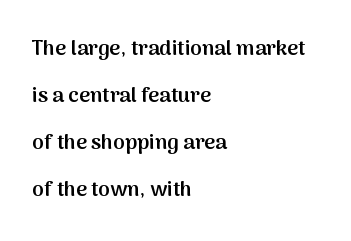
Is there much room between lines? Yes — plenty of vertical air separates them. Notice the strokes are somewhat thickened but not fully heavy: this is a semibold. Is the letter spacing exaggerated? No — it looks like the ordinary default. The font's upright variant was chosen for this text. Only glyphs here, with clear space below each row.
